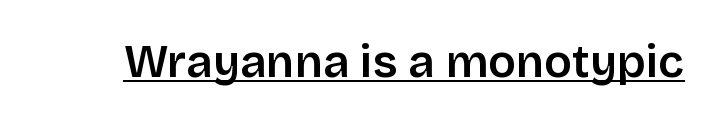
The letters sit at their default tracking, neither squeezed nor spread. Check the space under the baseline: a stroke is drawn there. Style check: upright. Caption: semibold face, moderately heavy strokes. The passage shown is typed in a proportional face where columns would drift. Nothing sits at the stroke ends, so this counts as sans-serif.
